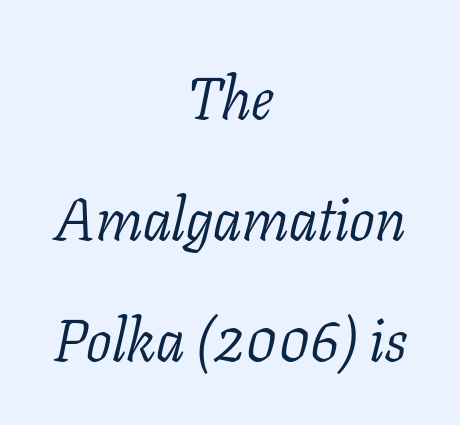
The lines are spread far apart with generous leading. Are there feet on the stems? There are — it's a serif. Anything drawn beneath the words? Only blank space. Italic: yes, the glyphs are oblique.
